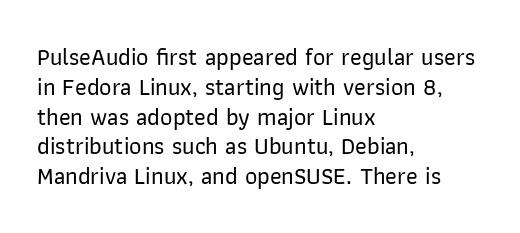
The image shows 24 px text type, upright; set left-aligned, line spacing 1.24x, normal letter spacing, not underlined.
